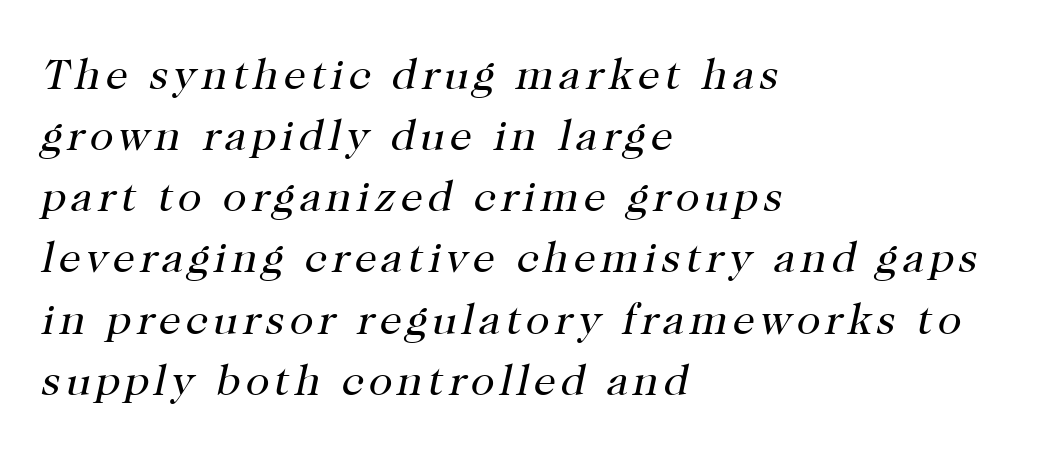
The image shows 44 px regular-weight serif type, italic (leaning right); set left-aligned, normal line spacing (1.39x), not underlined; high stroke contrast and a medium x-height.
